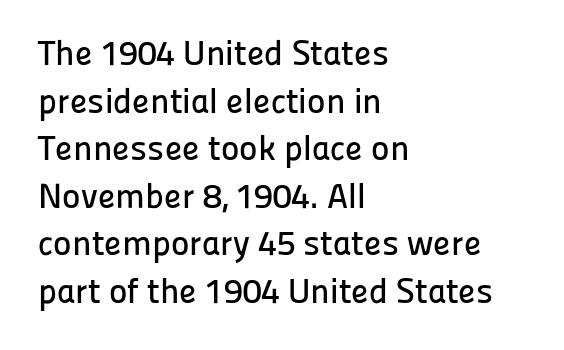
Q: Is the text italic (slanted)? A: No, it is upright.
Q: Is the typeface a serif or a sans-serif typeface? A: Sans-serif.
Q: Is the text underlined? A: No.
Q: How is the paragraph aligned? A: Left-aligned.
Q: Is the spacing between letters normal or unusually wide? A: Normal.
Q: Is the spacing between lines tight, normal or loose? A: Normal.
Q: Width (condensed, normal, or wide)? A: Normal.
Q: Stroke contrast? A: Low.
Q: x-height? A: Medium.
Q: Monospaced? A: No.
